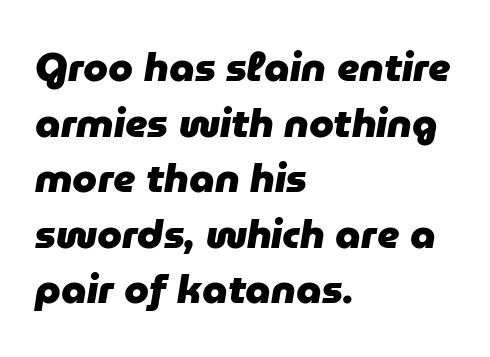
Q: Is the text bold? A: Yes.
Q: Is the text italic (slanted)? A: Yes, it leans right by about 9 degrees.
Q: Is the text underlined? A: No.
Q: How is the paragraph aligned? A: Left-aligned.
Q: Is the spacing between letters normal or unusually wide? A: Normal.
Q: Is the spacing between lines tight, normal or loose? A: Normal.
Q: Width (condensed, normal, or wide)? A: Normal.
Q: Stroke contrast? A: Low.
Q: x-height? A: Medium.
Q: Monospaced? A: No.
